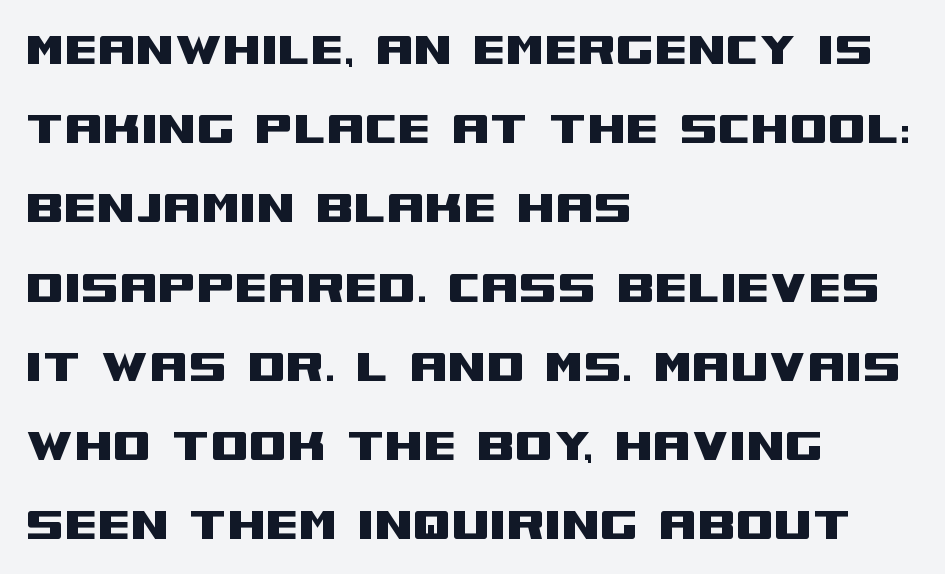
{"serif": "no", "italic": "no", "width": "wide", "stroke_contrast": "medium", "x_height": "large", "monospaced": "no", "underline": "no", "align": "left", "line_spacing": "normal", "line_spacing_ratio": 1.44, "letter_spacing": "normal", "letter_spacing_em": 0.0, "glyph_px": 55}
